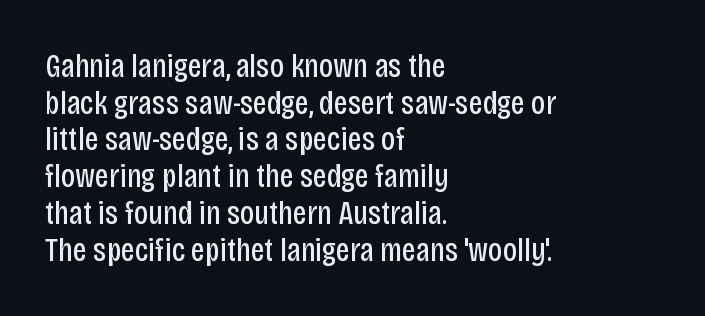
{"serif": "no", "italic": "no", "bold": "no", "weight": "regular", "width": "condensed", "stroke_contrast": "low", "x_height": "large", "monospaced": "no", "underline": "no", "align": "left", "line_spacing": "tight", "line_spacing_ratio": 1.08, "letter_spacing": "normal", "letter_spacing_em": 0.0, "glyph_px": 34}
